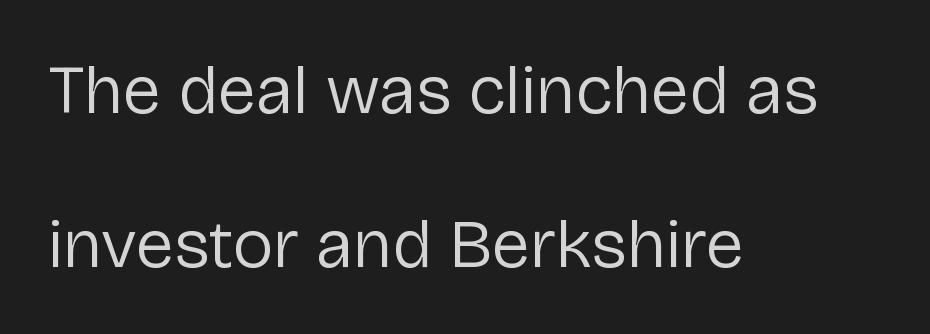
Q: Is the text bold? A: No.
Q: Is the text italic (slanted)? A: No, it is upright.
Q: Is the typeface a serif or a sans-serif typeface? A: Sans-serif.
Q: Is the text underlined? A: No.
Q: How is the paragraph aligned? A: Left-aligned.
Q: Is the spacing between letters normal or unusually wide? A: Normal.
Q: Is the spacing between lines tight, normal or loose? A: Loose.
Q: Width (condensed, normal, or wide)? A: Normal.
Q: Stroke contrast? A: Low.
Q: x-height? A: Medium.
Q: Monospaced? A: No.
